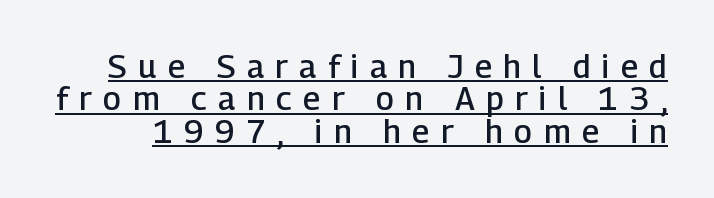
Q: Is the text bold? A: Semi-bold.
Q: Is the text italic (slanted)? A: No, it is upright.
Q: Is the typeface a serif or a sans-serif typeface? A: Sans-serif.
Q: Is the text underlined? A: Yes.
Q: Is the spacing between letters normal or unusually wide? A: Unusually wide.
Q: Is the spacing between lines tight, normal or loose? A: Tight.
Q: Width (condensed, normal, or wide)? A: Normal.
Q: Stroke contrast? A: Low.
Q: x-height? A: Medium.
Q: Monospaced? A: No.
